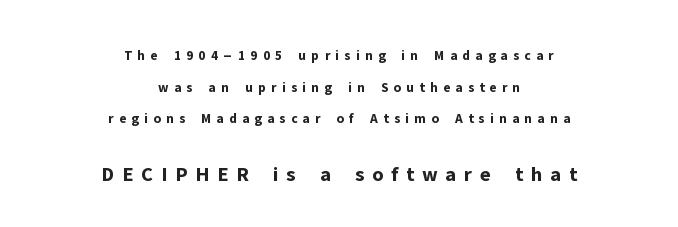
The image shows 21 px bold type, upright; set centered, loose line spacing (2.26x), unusually wide letter spacing (+0.38 em), not underlined; the second (bottom) block is 1.5x larger.
